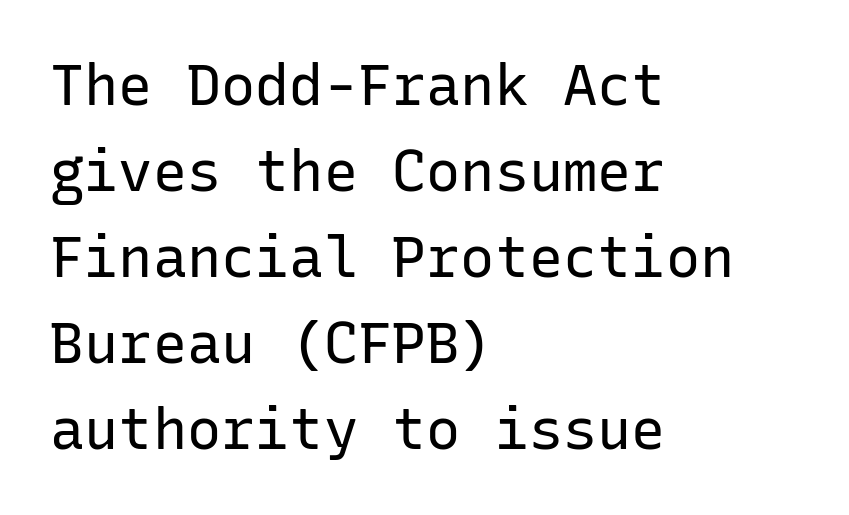
Q: Is the text bold? A: No.
Q: Is the text italic (slanted)? A: No, it is upright.
Q: Is the typeface a serif or a sans-serif typeface? A: Sans-serif.
Q: Is the text underlined? A: No.
Q: How is the paragraph aligned? A: Left-aligned.
Q: Is the spacing between letters normal or unusually wide? A: Normal.
Q: Is the spacing between lines tight, normal or loose? A: Normal.
Q: Width (condensed, normal, or wide)? A: Normal.
Q: Stroke contrast? A: Low.
Q: x-height? A: Medium.
Q: Monospaced? A: Yes.
